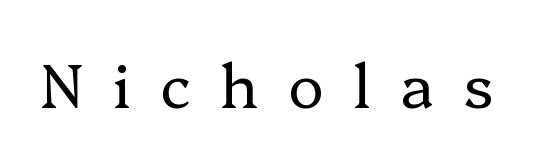
Q: Is the text bold? A: No.
Q: Is the text italic (slanted)? A: No, it is upright.
Q: Is the typeface a serif or a sans-serif typeface? A: Serif.
Q: Is the text underlined? A: No.
Q: Is the spacing between letters normal or unusually wide? A: Unusually wide.
Q: Width (condensed, normal, or wide)? A: Normal.
Q: Stroke contrast? A: Low.
Q: x-height? A: Medium.
Q: Monospaced? A: No.
